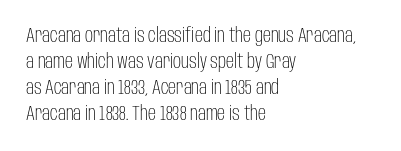
Where is the straight margin? On the left. This sample keeps an unexceptional amount of space between lines. The typesetting does not lean heavy: it is not bold. The gaps between neighbouring characters are ordinary and unremarkable. A clean baseline with only descenders dipping below it.
